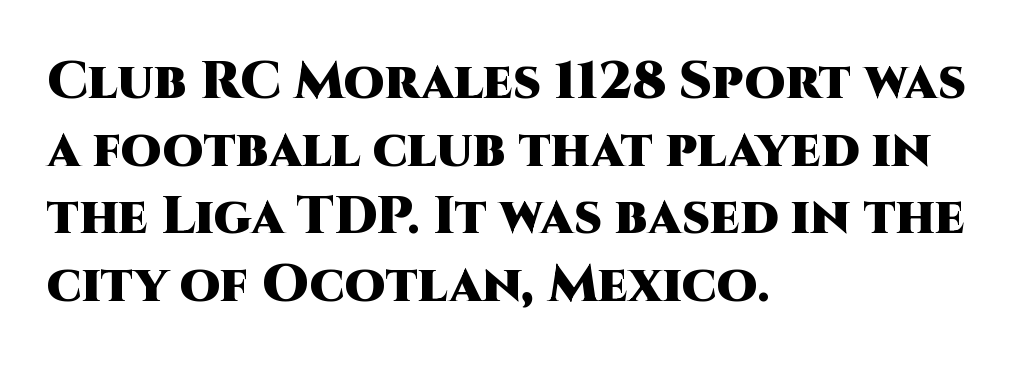
The image shows 52 px heavy sans-serif type, upright; set left-aligned, normal line spacing (1.3x), normal letter spacing, not underlined; high stroke contrast and a large x-height.
